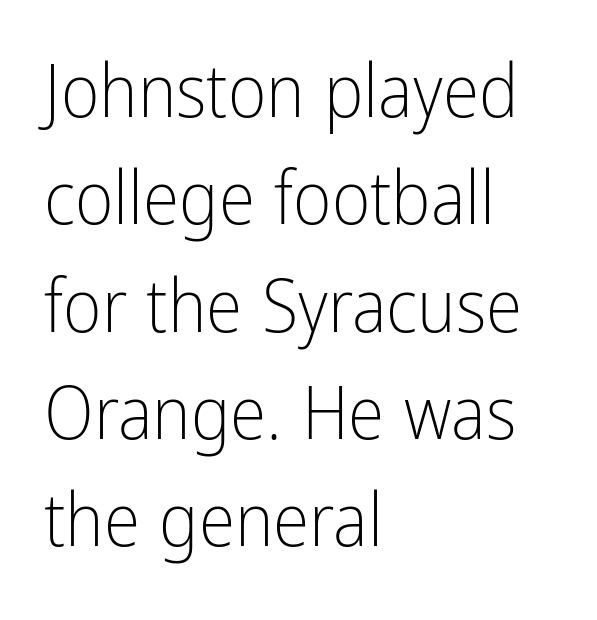
One glance says typical: line gaps are just what's usual. Descenders hang freely into open space. If you drew a line through each stem, it would be perfectly vertical. Character widths vary here, with narrow letters taking less room than wide ones. The font family rendered here belongs to the sans-serif group. Weight: regular or lighter.
